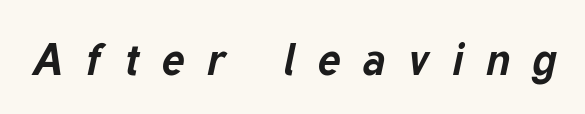
{"italic": "yes", "lean": "right", "slant_degrees": 12, "bold": "yes", "weight": "bold", "width": "normal", "stroke_contrast": "low", "x_height": "medium", "monospaced": "no", "underline": "no", "letter_spacing": "wide", "letter_spacing_em": 0.5, "glyph_px": 44}
